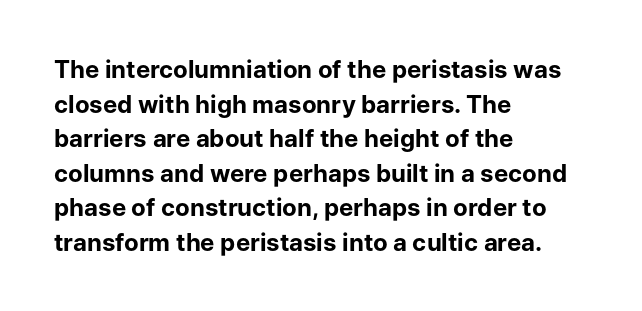
The image shows 24 px bold type, upright; set left-aligned, normal line spacing (1.44x), normal letter spacing, not underlined.
